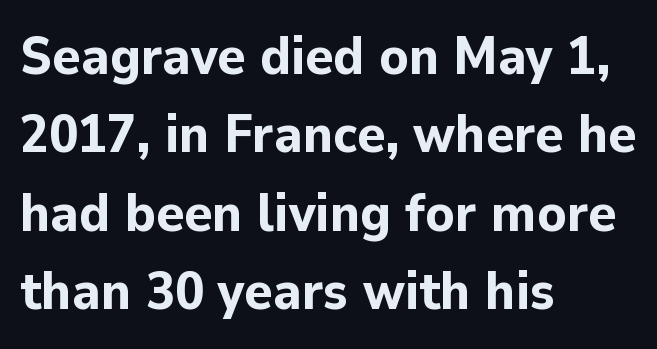
The image shows 53 px bold sans-serif type, upright; set left-aligned, normal line spacing (1.48x), normal letter spacing, not underlined; low stroke contrast and a medium x-height.
